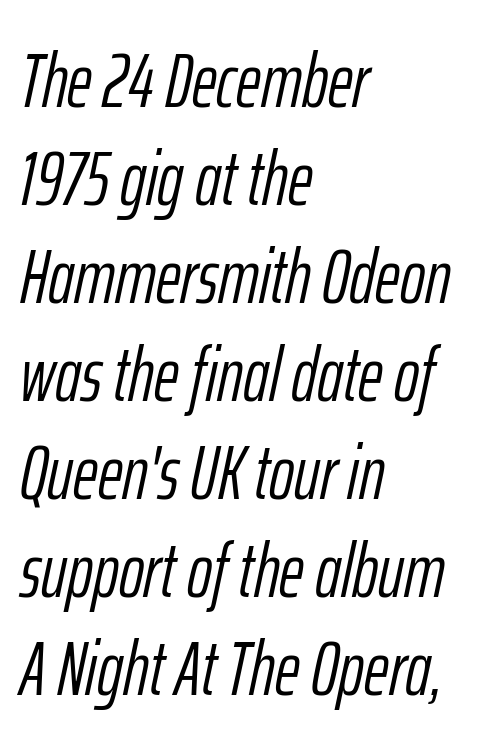
The image shows 76 px light, condensed type, italic (leaning right); set left-aligned, normal line spacing (1.29x), normal letter spacing, not underlined; low stroke contrast and a medium x-height.
